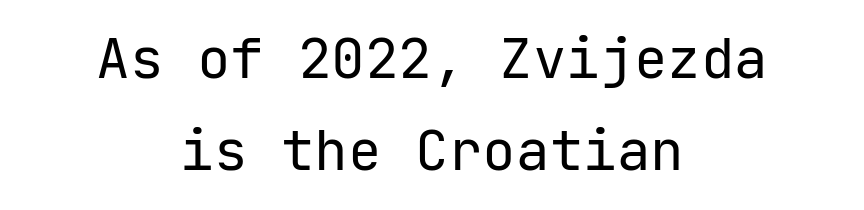
The image shows 56 px regular-weight sans-serif type, upright, monospaced; set centered, normal line spacing (1.65x), normal letter spacing, not underlined; low stroke contrast and a medium x-height.
